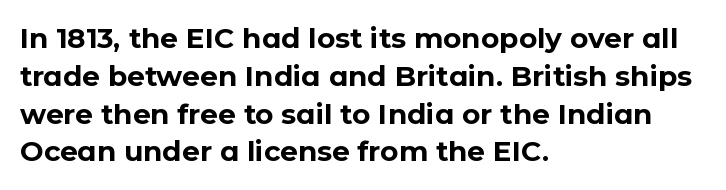
Q: Is the text bold? A: Yes.
Q: Is the text italic (slanted)? A: No, it is upright.
Q: Is the typeface a serif or a sans-serif typeface? A: Sans-serif.
Q: Is the text underlined? A: No.
Q: How is the paragraph aligned? A: Left-aligned.
Q: Is the spacing between letters normal or unusually wide? A: Normal.
Q: Is the spacing between lines tight, normal or loose? A: Normal.
Q: Width (condensed, normal, or wide)? A: Normal.
Q: Stroke contrast? A: Low.
Q: x-height? A: Medium.
Q: Monospaced? A: No.
